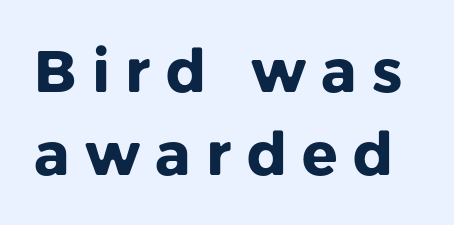
The image shows 59 px heavy sans-serif type, upright; set normal line spacing (1.41x), unusually wide letter spacing (+0.26 em), not underlined; low stroke contrast and a medium x-height.
